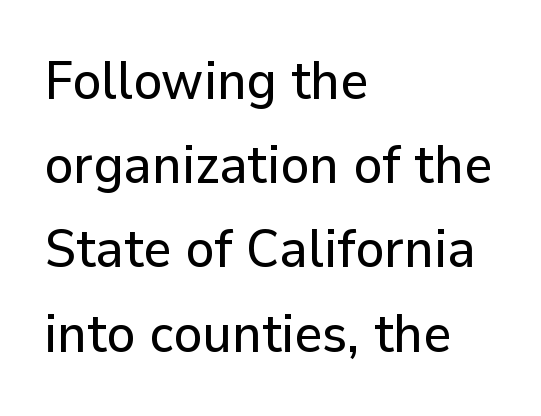
Q: Is the text italic (slanted)? A: No, it is upright.
Q: Is the typeface a serif or a sans-serif typeface? A: Sans-serif.
Q: Is the text underlined? A: No.
Q: How is the paragraph aligned? A: Left-aligned.
Q: Is the spacing between letters normal or unusually wide? A: Normal.
Q: Is the spacing between lines tight, normal or loose? A: Normal.
Q: Width (condensed, normal, or wide)? A: Normal.
Q: Stroke contrast? A: Low.
Q: x-height? A: Medium.
Q: Monospaced? A: No.
